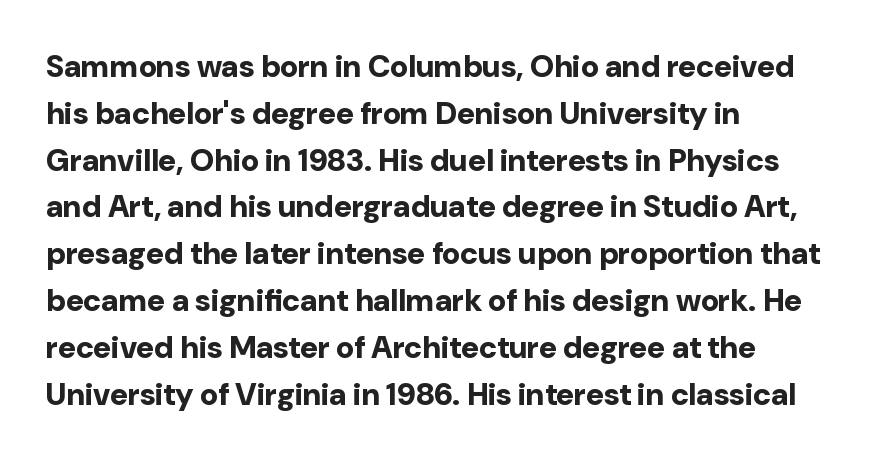
The image shows 31 px bold sans-serif type, upright; set left-aligned, normal line spacing (1.51x), normal letter spacing, not underlined; low stroke contrast and a medium x-height.
